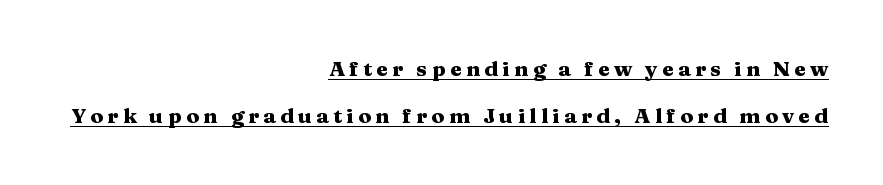
The image shows 21 px bold type, upright; set right-aligned, loose line spacing (2.26x), unusually wide letter spacing (+0.21 em), underlined.
